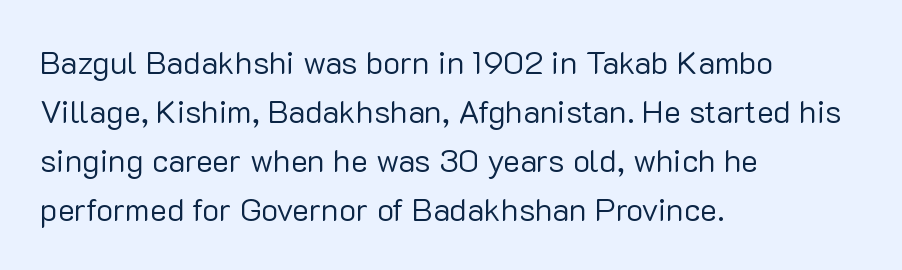
Think of a printed novel: that variable character pitch is what you see here. The specimen omits any rule beneath the text block's lines. What's the leading like? Ordinary, nothing unusual. A typesetter would call this zero additional tracking.
